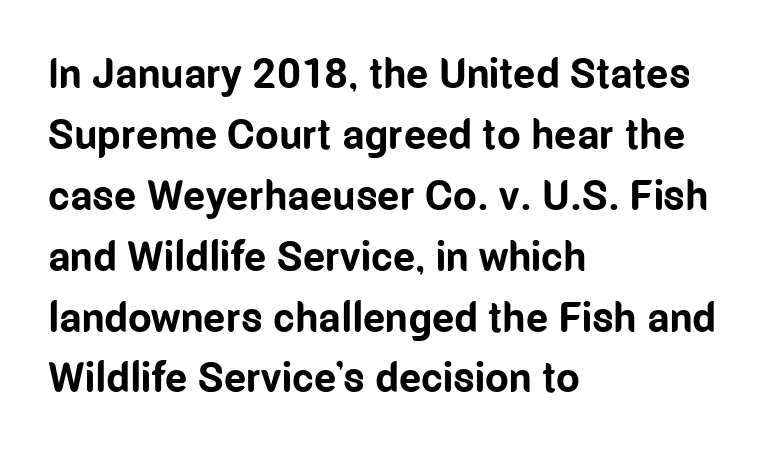
The image shows 42 px bold, condensed sans-serif type, upright; set left-aligned, normal line spacing (1.45x), normal letter spacing, not underlined; low stroke contrast and a medium x-height.
